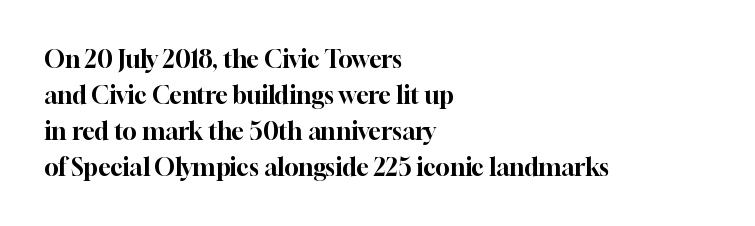
{"italic": "no", "underline": "no", "align": "left", "line_spacing": "normal", "line_spacing_ratio": 1.5, "letter_spacing": "normal", "letter_spacing_em": 0.0, "glyph_px": 24}
